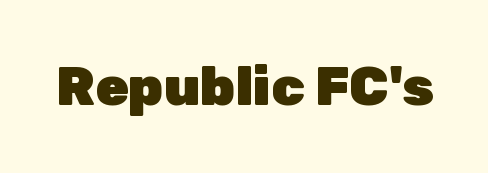
Grotesque or geometric, the face here clearly has no serifs. Observe the ordinary spacing: letters are neighbours, not strangers. Does the lettering tilt? It doesn't — this is upright. A dark, heavy texture on the line: the type is bold. Here the designer chose a conventional face with non-uniform glyph widths.
